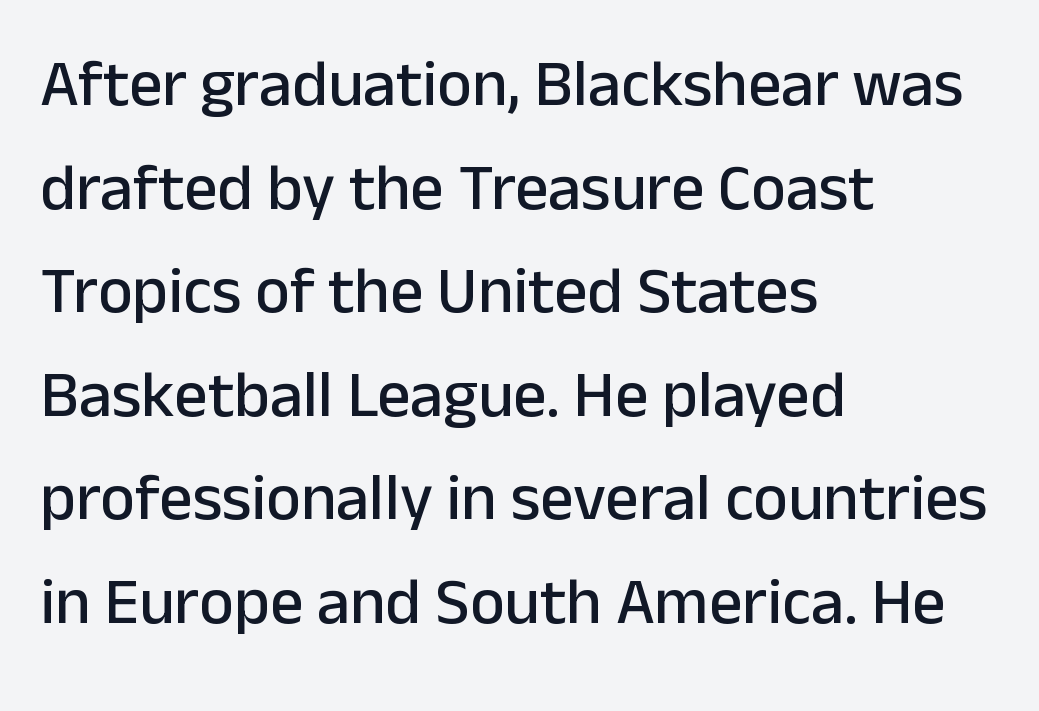
The font's upright variant was chosen for this text. Varying glyph widths throughout — classic text-font behaviour. All the whitespace from short lines collects on the right. Underlining? Definitely not there. The letterforms sit shoulder to shoulder at normal distance. Regular leading.
